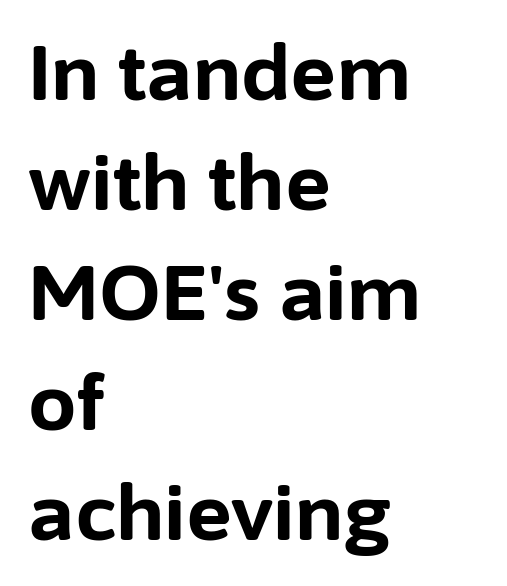
I'd describe the lettering as bold — thick and assertive. The string is rendered with underlining switched off. No feet cap the strokes, marking this as sans-serif type. Spacing between characters is what you'd get straight out of the box.
